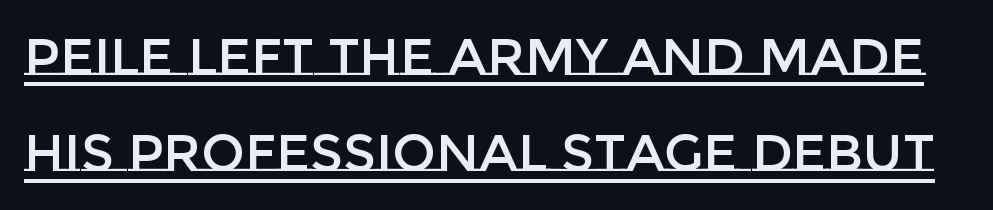
This is underlined copy, the kind a proofreader might mark for attention. Italic: no, the glyphs are upright roman. Spacing verdict: proportional, widths tailored to each character. Honestly, the letter spacing is just normal — you wouldn't notice it.
